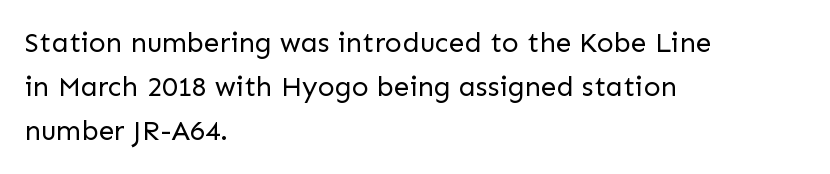
{"serif": "no", "italic": "no", "bold": "no", "weight": "regular", "width": "normal", "stroke_contrast": "low", "x_height": "medium", "monospaced": "no", "underline": "no", "align": "left", "line_spacing": "normal", "line_spacing_ratio": 1.58, "letter_spacing": "normal", "letter_spacing_em": 0.0, "glyph_px": 28}
